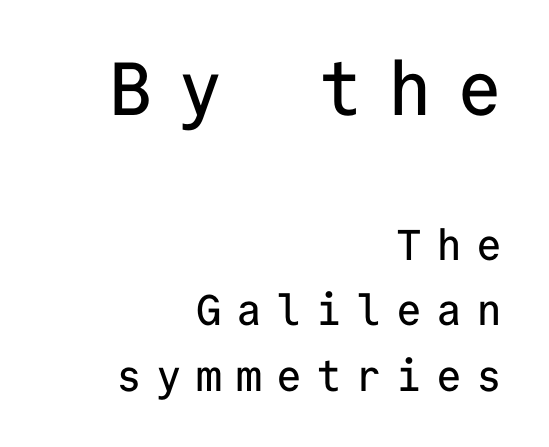
Q: Is the text italic (slanted)? A: No, it is upright.
Q: Is the typeface a serif or a sans-serif typeface? A: Sans-serif.
Q: Is the text underlined? A: No.
Q: How is the paragraph aligned? A: Right-aligned.
Q: Is the spacing between letters normal or unusually wide? A: Unusually wide.
Q: Is the spacing between lines tight, normal or loose? A: Normal.
Q: Which block of text is set in a larger size, the first (top) or the second (bottom)? A: The first (top) one.
Q: Width (condensed, normal, or wide)? A: Normal.
Q: Stroke contrast? A: Low.
Q: x-height? A: Medium.
Q: Monospaced? A: Yes.
